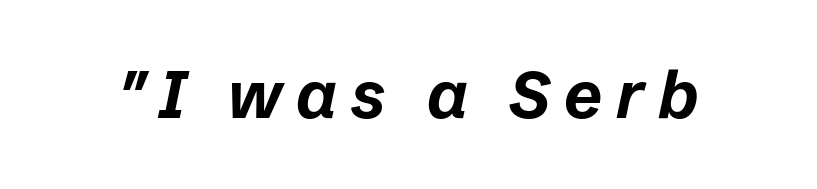
Short note: letters widely spaced. Set as a true bold cut, around the 700 mark. Words float on clear page, feet unadorned. Posture: slanted.
